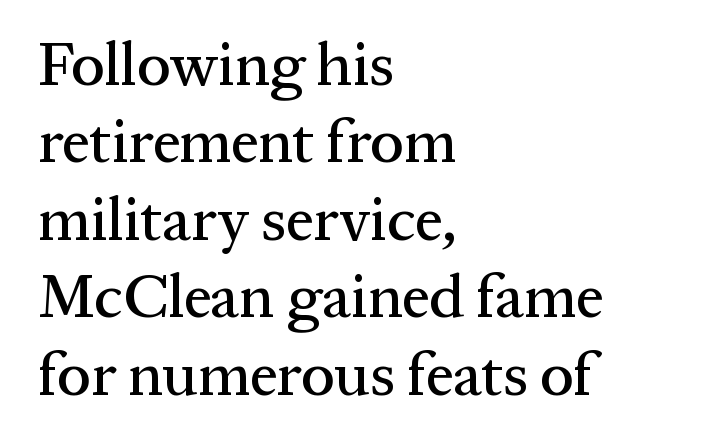
The image shows 61 px serif type, upright; set left-aligned, normal line spacing (1.27x), normal letter spacing, not underlined; medium stroke contrast and a medium x-height.
